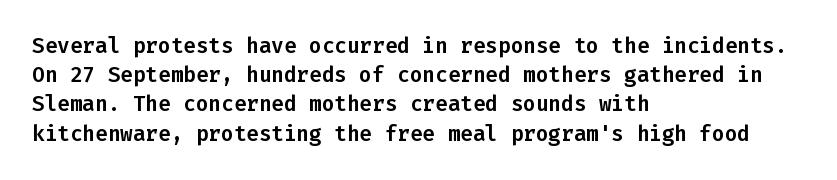
Q: Is the text italic (slanted)? A: No, it is upright.
Q: Is the text underlined? A: No.
Q: How is the paragraph aligned? A: Left-aligned.
Q: Is the spacing between letters normal or unusually wide? A: Normal.
Q: Is the spacing between lines tight, normal or loose? A: Normal.
